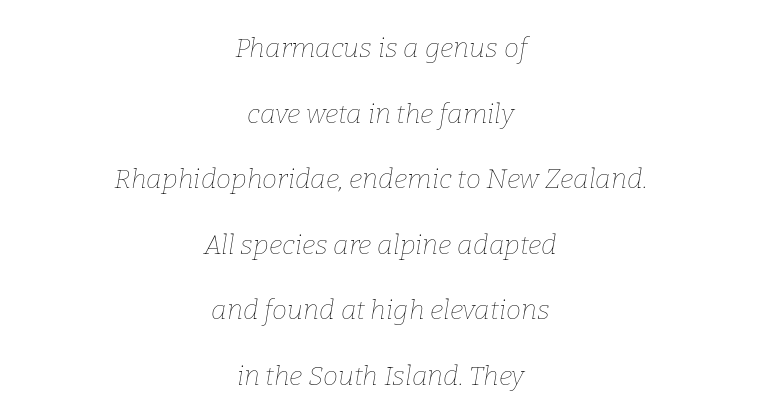
The image shows 27 px text type, italic (leaning right); set centered, loose line spacing (2.43x), normal letter spacing, not underlined.
